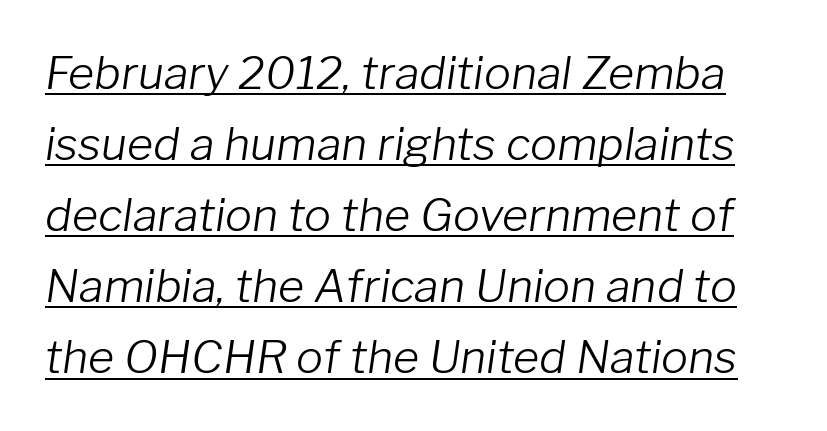
Q: Is the text bold? A: No.
Q: Is the text italic (slanted)? A: Yes, it leans right by about 8 degrees.
Q: Is the text underlined? A: Yes.
Q: Is the spacing between letters normal or unusually wide? A: Normal.
Q: Is the spacing between lines tight, normal or loose? A: Normal.
Q: Width (condensed, normal, or wide)? A: Normal.
Q: Stroke contrast? A: Low.
Q: x-height? A: Medium.
Q: Monospaced? A: No.
